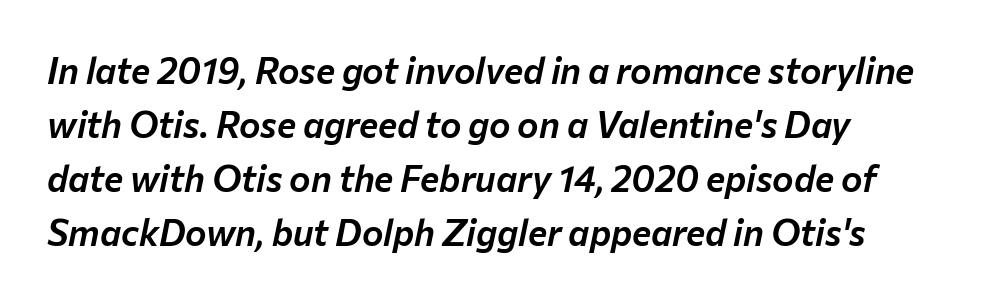
Q: Is the text italic (slanted)? A: Yes, it leans right by about 12 degrees.
Q: Is the text underlined? A: No.
Q: How is the paragraph aligned? A: Left-aligned.
Q: Is the spacing between letters normal or unusually wide? A: Normal.
Q: Is the spacing between lines tight, normal or loose? A: Normal.
Q: Width (condensed, normal, or wide)? A: Normal.
Q: Stroke contrast? A: Low.
Q: x-height? A: Medium.
Q: Monospaced? A: No.
